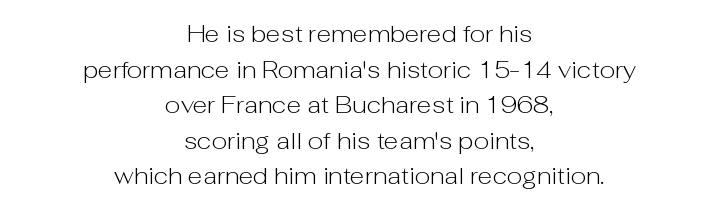
Compared with typical paragraphs, the rows here are spaced about the same. Vertical strokes here are truly vertical. Letters have the restrained weight of plain body copy at most. Letters rest on an invisible, unmarked baseline.
